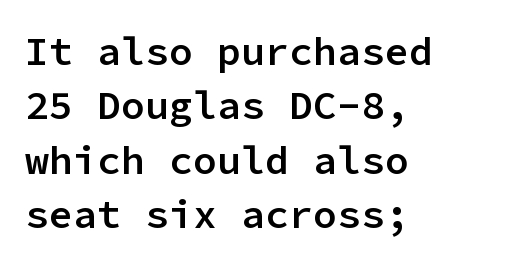
The image shows 40 px semibold sans-serif type, upright, monospaced; set left-aligned, normal line spacing (1.36x), normal letter spacing, not underlined; low stroke contrast and a medium x-height.
